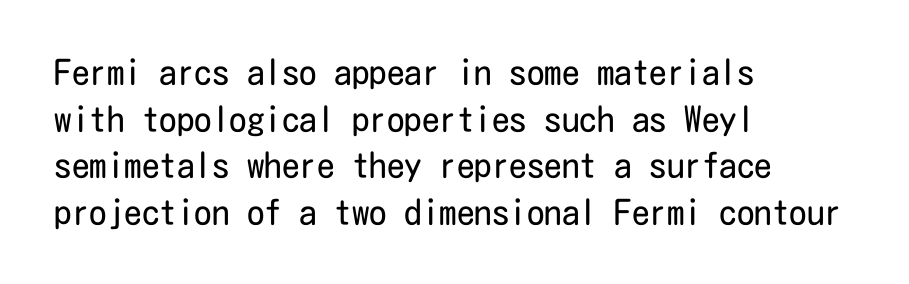
{"serif": "no", "italic": "no", "bold": "no", "weight": "regular", "width": "condensed", "stroke_contrast": "low", "x_height": "medium", "underline": "no", "align": "left", "line_spacing": "normal", "line_spacing_ratio": 1.33, "letter_spacing": "normal", "letter_spacing_em": 0.0, "glyph_px": 35}
